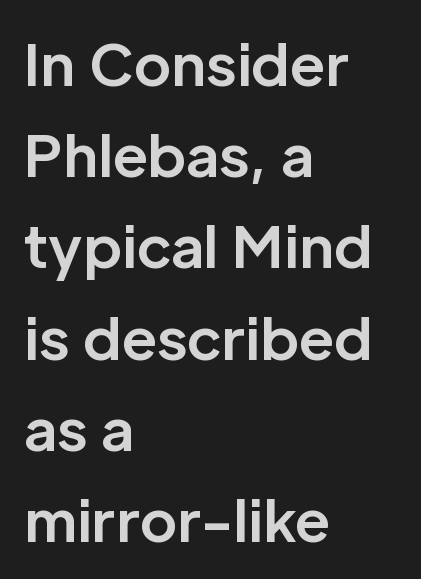
Q: Is the text bold? A: Yes.
Q: Is the text italic (slanted)? A: No, it is upright.
Q: Is the typeface a serif or a sans-serif typeface? A: Sans-serif.
Q: Is the text underlined? A: No.
Q: How is the paragraph aligned? A: Left-aligned.
Q: Is the spacing between letters normal or unusually wide? A: Normal.
Q: Is the spacing between lines tight, normal or loose? A: Normal.
Q: Width (condensed, normal, or wide)? A: Normal.
Q: Stroke contrast? A: Low.
Q: x-height? A: Medium.
Q: Monospaced? A: No.
